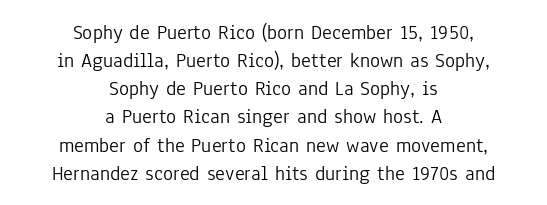
Q: Is the text bold? A: No.
Q: Is the text italic (slanted)? A: No, it is upright.
Q: Is the text underlined? A: No.
Q: How is the paragraph aligned? A: Centered.
Q: Is the spacing between letters normal or unusually wide? A: Normal.
Q: Is the spacing between lines tight, normal or loose? A: Normal.
